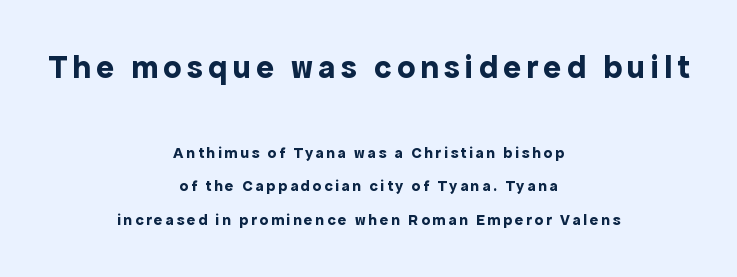
Caption: upper text group enlarged, lower text group reduced. The typeface chosen for these lines omits serifs. Horizontally, the lines are justified to the midpoint only. Each glyph is drawn with heavy, bold strokes. Proportional: the letters do not fall into vertical columns.
